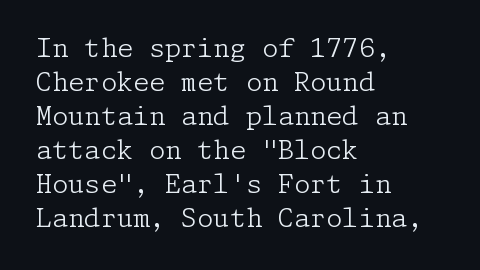
{"italic": "no", "bold": "no", "underline": "no", "align": "left", "line_spacing": "normal", "line_spacing_ratio": 1.31, "letter_spacing": "normal", "letter_spacing_em": 0.0, "glyph_px": 26}
